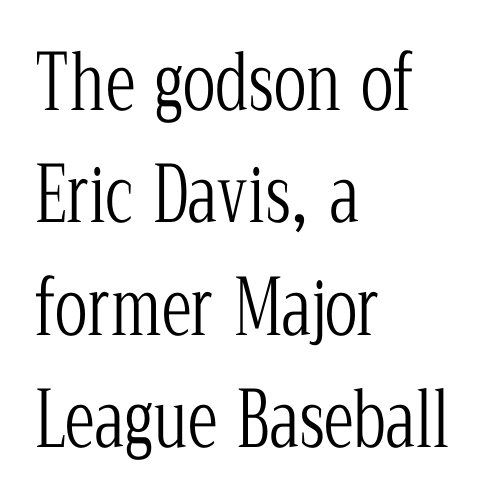
The image shows 76 px light, condensed serif type, upright; set left-aligned, normal line spacing (1.48x), normal letter spacing, not underlined; low stroke contrast and a medium x-height.
